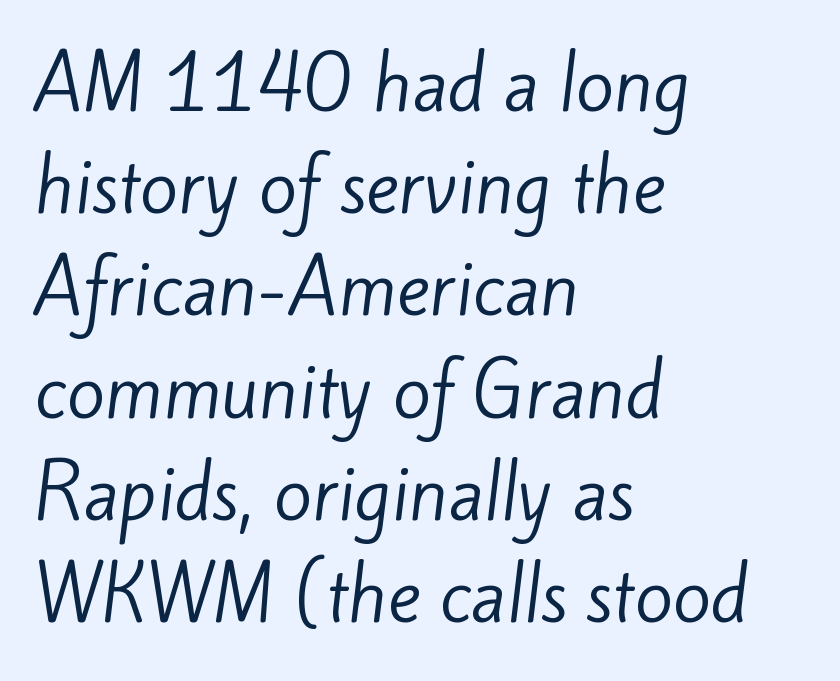
{"serif": "no", "bold": "no", "weight": "regular", "width": "normal", "stroke_contrast": "low", "x_height": "small", "monospaced": "no", "underline": "no", "align": "left", "line_spacing": "normal", "line_spacing_ratio": 1.46, "letter_spacing": "normal", "letter_spacing_em": 0.0, "glyph_px": 70}
